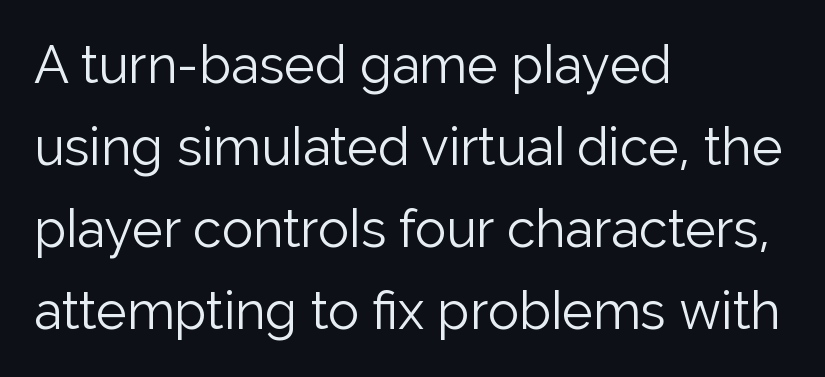
The image shows 52 px light sans-serif type, upright; set left-aligned, normal line spacing (1.58x), normal letter spacing, not underlined; low stroke contrast and a medium x-height.
